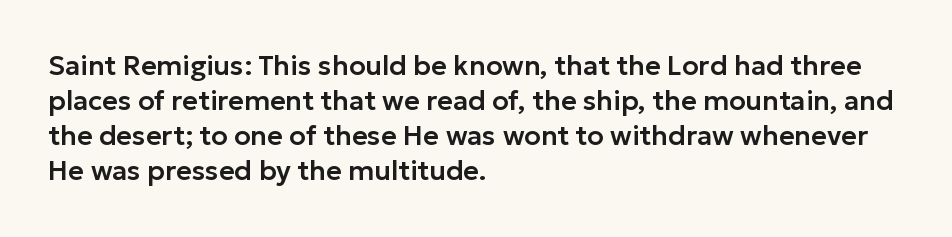
In CSS terms this would be text-align: left. Does the lettering tilt? It doesn't — this is upright. The strip under each line holds only bare page. Each word holds together tightly as a unit, with standard inter-letter gaps. These lines sit exactly where default settings would place them.
